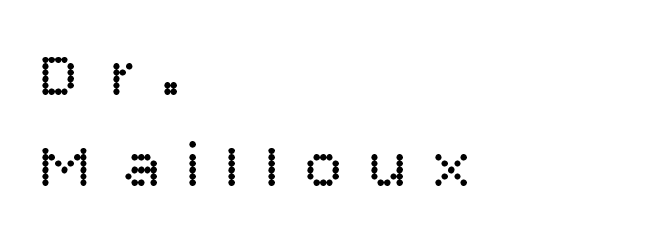
{"serif": "no", "italic": "no", "bold": "no", "weight": "regular", "width": "normal", "stroke_contrast": "low", "x_height": "large", "monospaced": "no", "underline": "no", "align": "left", "line_spacing": "normal", "line_spacing_ratio": 1.45, "letter_spacing": "wide", "letter_spacing_em": 0.42, "glyph_px": 63}
